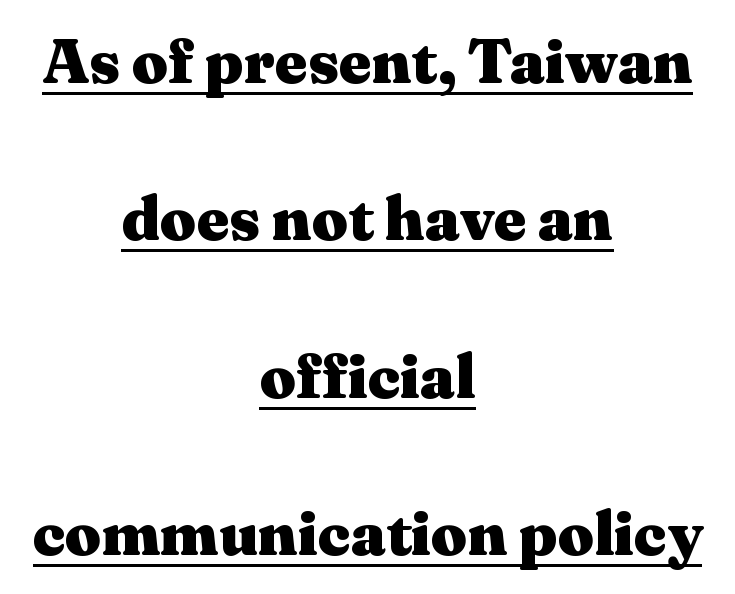
The image shows 63 px heavy, wide serif type, upright; set centered, loose line spacing (2.5x), normal letter spacing, underlined; medium stroke contrast and a medium x-height.
